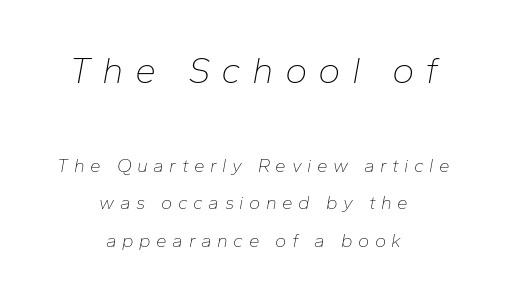
Q: Is the text bold? A: No.
Q: Is the text italic (slanted)? A: Yes, it leans right by about 10 degrees.
Q: Is the text underlined? A: No.
Q: How is the paragraph aligned? A: Centered.
Q: Is the spacing between letters normal or unusually wide? A: Unusually wide.
Q: Is the spacing between lines tight, normal or loose? A: Loose.
Q: Which block of text is set in a larger size, the first (top) or the second (bottom)? A: The first (top) one.
Q: Width (condensed, normal, or wide)? A: Normal.
Q: Stroke contrast? A: Low.
Q: x-height? A: Medium.
Q: Monospaced? A: No.
